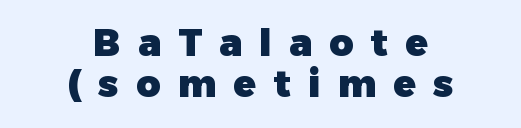
The image shows 37 px heavy sans-serif type, upright; set centered, tight line spacing (1.11x), unusually wide letter spacing (+0.47 em), not underlined; low stroke contrast and a medium x-height.
